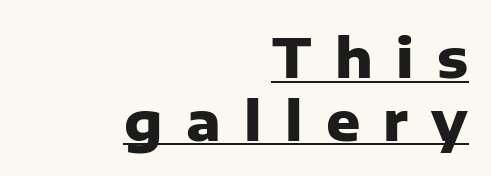
The glyphs in this specimen are sans serif. Weight check: bold — yes, fully. Horizontally, the lines are justified to the trailing edge only. Someone cranked the tracking dial way up on this one. These lines were composed using upright roman letters.
